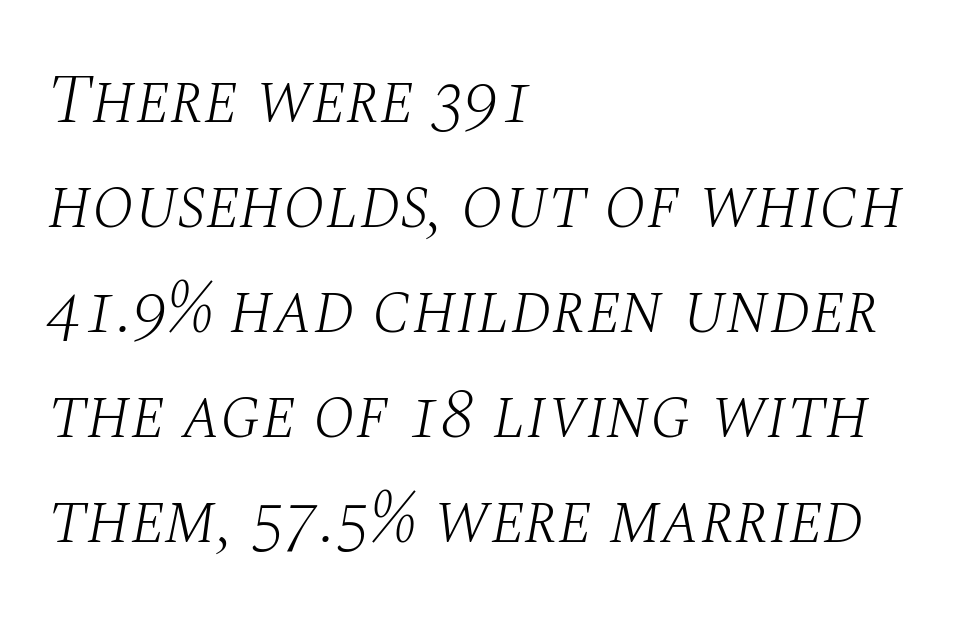
Q: Is the text bold? A: No.
Q: Is the text italic (slanted)? A: Yes, it leans right by about 10 degrees.
Q: Is the typeface a serif or a sans-serif typeface? A: Serif.
Q: Is the text underlined? A: No.
Q: How is the paragraph aligned? A: Left-aligned.
Q: Is the spacing between letters normal or unusually wide? A: Normal.
Q: Is the spacing between lines tight, normal or loose? A: Normal.
Q: Width (condensed, normal, or wide)? A: Normal.
Q: Stroke contrast? A: Medium.
Q: x-height? A: Large.
Q: Monospaced? A: No.
